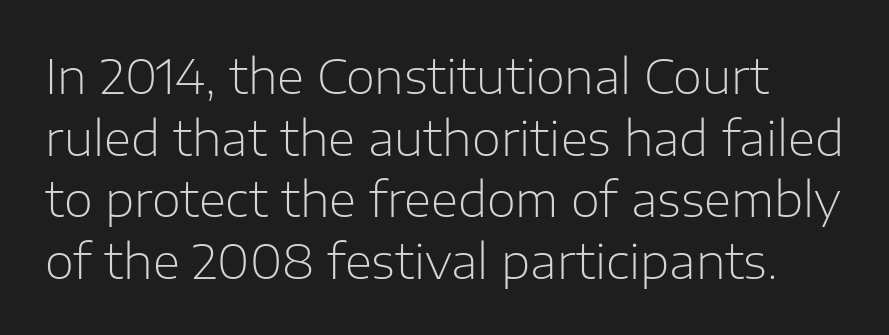
{"serif": "no", "italic": "no", "bold": "no", "weight": "light", "width": "normal", "stroke_contrast": "low", "x_height": "medium", "monospaced": "no", "underline": "no", "line_spacing": "normal", "line_spacing_ratio": 1.31, "letter_spacing": "normal", "letter_spacing_em": 0.0, "glyph_px": 47}
